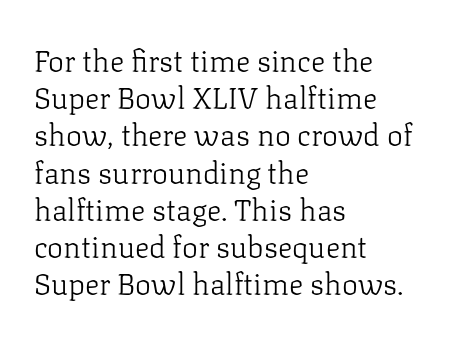
The designer went with a serif here, giving each stem small feet. The strip under each line holds only bare page. The face used here is proportionally spaced, like ordinary book or web type. The ragged edge is on the right, which tells us the setting is flush left. The passage shown is not bold in any degree.
